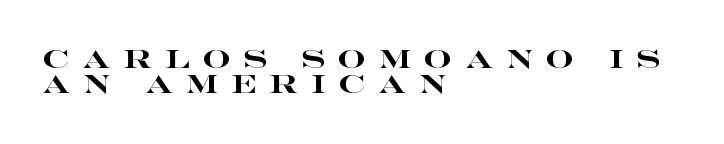
The image shows 25 px bold type, upright; set left-aligned, tight line spacing (0.99x), unusually wide letter spacing (+0.49 em), not underlined.
